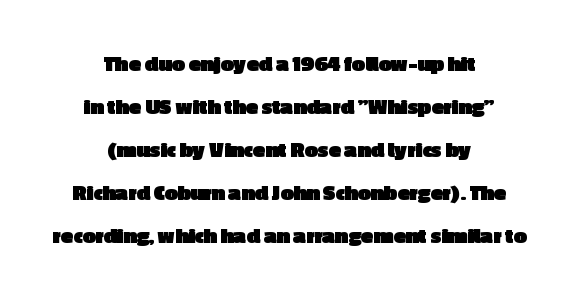
How are the letters spaced? Ordinarily, with no added tracking. The strip under each line holds only bare page. Its strokes are broad and dark, the hallmark of bold type. Does the lettering tilt? It doesn't — this is upright. Neither beginnings nor endings align; midpoints do.
